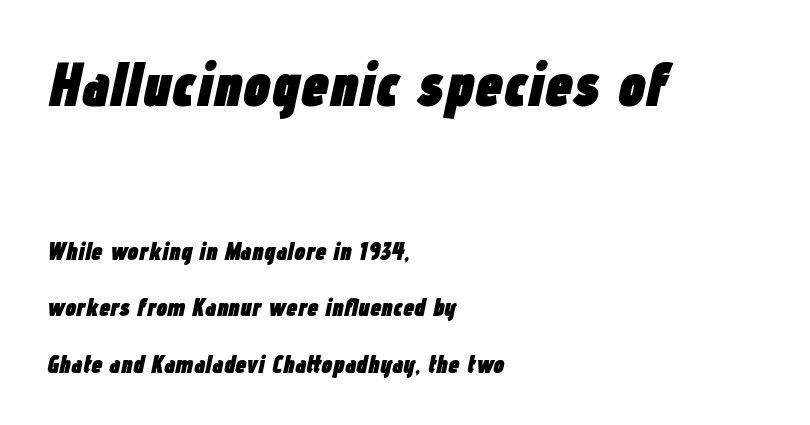
The image shows 62 px heavy, condensed type, italic (leaning right); set left-aligned, loose line spacing (2.25x), normal letter spacing, not underlined; the first (top) block is 2.48x larger; low stroke contrast and a medium x-height.
